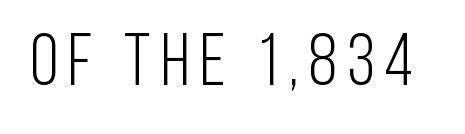
{"serif": "no", "italic": "no", "bold": "no", "weight": "light", "width": "condensed", "stroke_contrast": "low", "x_height": "large", "monospaced": "no", "underline": "no", "glyph_px": 73}
